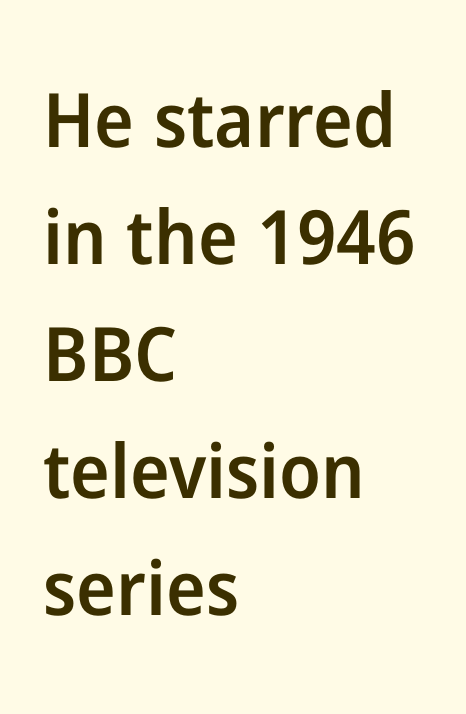
Q: Is the text bold? A: Semi-bold.
Q: Is the text italic (slanted)? A: No, it is upright.
Q: Is the typeface a serif or a sans-serif typeface? A: Sans-serif.
Q: Is the text underlined? A: No.
Q: How is the paragraph aligned? A: Left-aligned.
Q: Is the spacing between letters normal or unusually wide? A: Normal.
Q: Is the spacing between lines tight, normal or loose? A: Normal.
Q: Width (condensed, normal, or wide)? A: Normal.
Q: Stroke contrast? A: Low.
Q: x-height? A: Medium.
Q: Monospaced? A: No.
